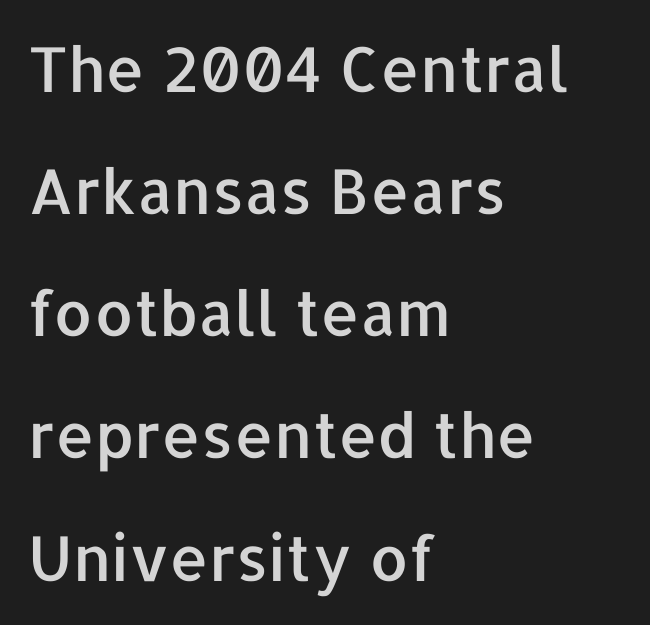
The image shows 62 px sans-serif type, upright; set left-aligned, loose line spacing (1.97x), normal letter spacing, not underlined; low stroke contrast and a medium x-height.
